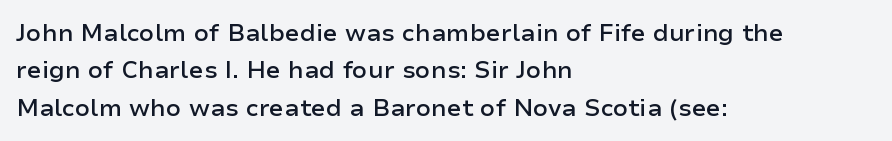
The image shows 24 px text type, upright; set left-aligned, normal line spacing (1.56x), normal letter spacing, not underlined.
